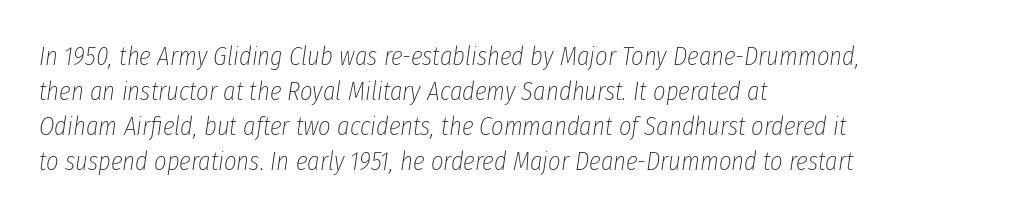
Q: Is the text bold? A: No.
Q: Is the text italic (slanted)? A: Yes, it leans right by about 8 degrees.
Q: Is the text underlined? A: No.
Q: How is the paragraph aligned? A: Left-aligned.
Q: Is the spacing between letters normal or unusually wide? A: Normal.
Q: Is the spacing between lines tight, normal or loose? A: Normal.
